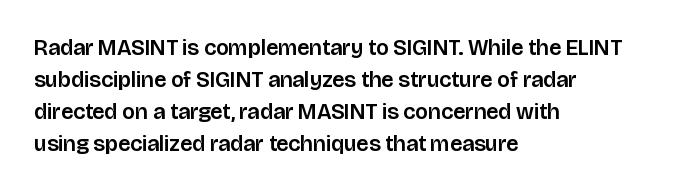
These lines were composed using upright roman letters. If you drew a ruler down the left edge, every line would touch it. In terms of leading, this rendering sits right in the middle. These lines keep a tight, regular rhythm from letter to letter. The glyphs are unaccompanied by any horizontal stroke below them.
